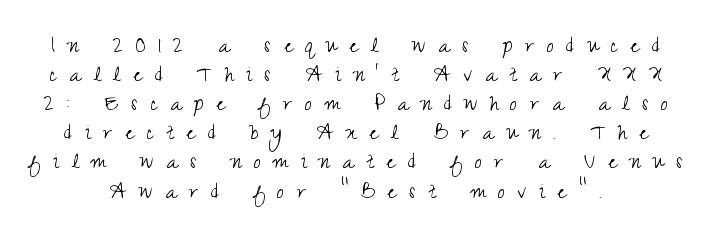
{"italic": "no", "bold": "no", "underline": "no", "line_spacing": "tight", "line_spacing_ratio": 1.12, "letter_spacing": "wide", "letter_spacing_em": 0.48, "glyph_px": 26}
